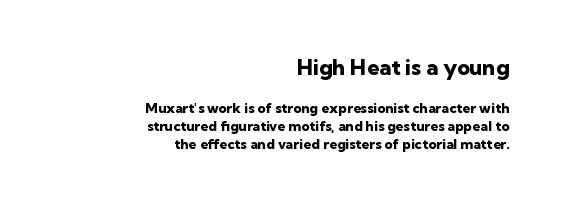
{"italic": "no", "bold": "yes", "underline": "no", "align": "right", "line_spacing": "normal", "line_spacing_ratio": 1.29, "letter_spacing": "normal", "letter_spacing_em": 0.0, "larger_block": "first", "size_ratio": 1.57, "glyph_px": 22}
